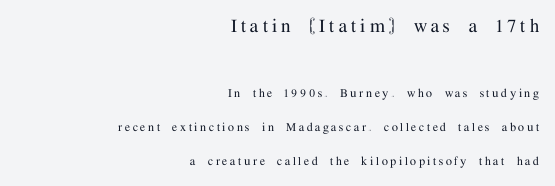
Q: Is the text italic (slanted)? A: No, it is upright.
Q: Is the text underlined? A: No.
Q: How is the paragraph aligned? A: Right-aligned.
Q: Is the spacing between lines tight, normal or loose? A: Loose.
Q: Which block of text is set in a larger size, the first (top) or the second (bottom)? A: The first (top) one.
